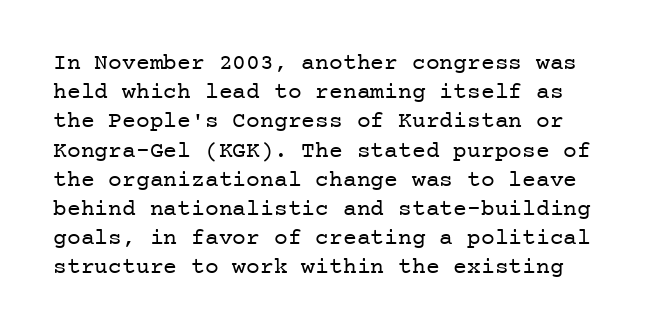
Type without underlining. What stands out about the letter spacing? Nothing — it is the standard amount. The lines sit at an ordinary, default distance from one another. No letter is thick-stroked: the sample isn't bold. A roman cut, with each character standing at attention.
